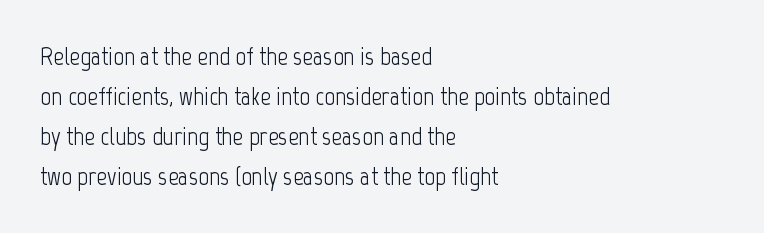
Descender tails drop into unmarked territory. Stroke mass is kept to a normal reading level or below. Default kerning and tracking; the words read as compact shapes. Teacher's note: observe the even left margin — that is flush-left alignment.
